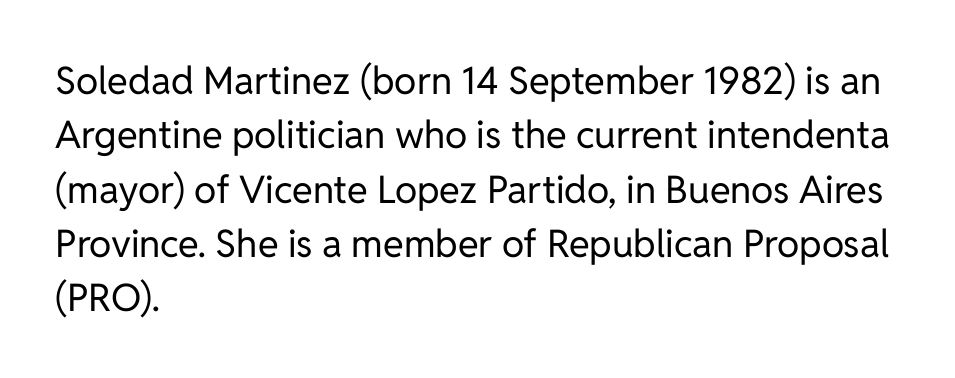
In terms of letterform style, serifs are entirely absent. Every row of glyphs begins at an identical x-position on the left. The letters look calm and open, with moderate or lighter stems. Students, observe: this is what conventionally led text looks like. Decoration check: the copy has no underline. It's the straight-up-and-down kind of type.
